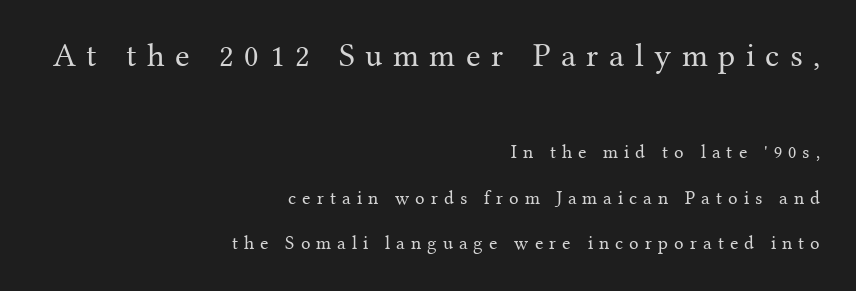
The foot of each line stays bare and open. What stands out about the letter spacing? Its width — letters are far apart. A flush-right, rag-left setting is used for this passage. The passage shown stacks its lines with a broad gap. This is not heavy type; no bold has been used.
